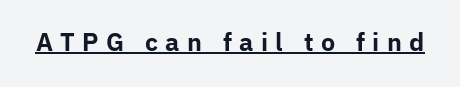
Q: Is the text bold? A: Yes.
Q: Is the text italic (slanted)? A: No, it is upright.
Q: Is the text underlined? A: Yes.
Q: Is the spacing between letters normal or unusually wide? A: Unusually wide.
